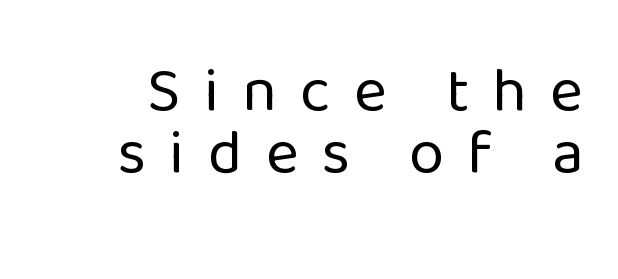
The image shows 63 px regular-weight sans-serif type, upright; set right-aligned, tight line spacing (0.99x), unusually wide letter spacing (+0.37 em), not underlined; low stroke contrast and a medium x-height.
